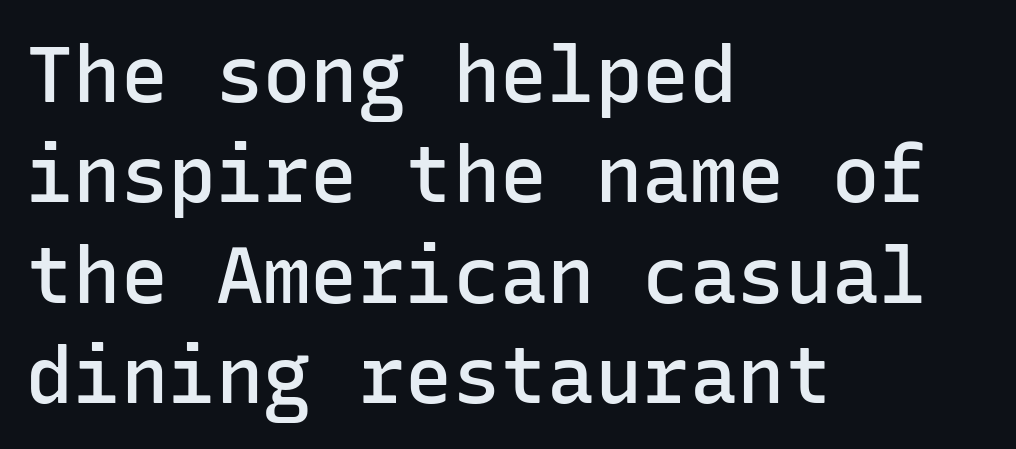
{"serif": "no", "italic": "no", "bold": "semi", "weight": "semibold", "width": "normal", "stroke_contrast": "low", "x_height": "medium", "monospaced": "yes", "underline": "no", "align": "left", "line_spacing": "normal", "line_spacing_ratio": 1.27, "letter_spacing": "normal", "letter_spacing_em": 0.0, "glyph_px": 79}
